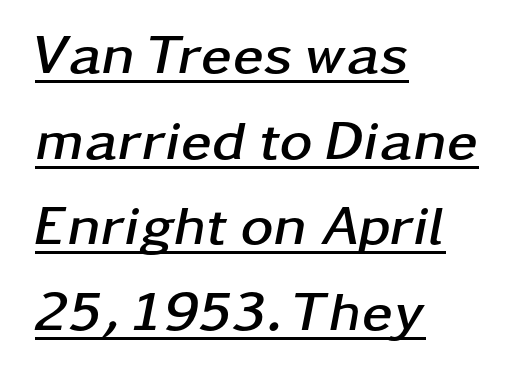
{"italic": "yes", "lean": "right", "slant_degrees": 11, "bold": "yes", "weight": "semibold", "width": "wide", "stroke_contrast": "low", "x_height": "medium", "monospaced": "no", "underline": "yes", "align": "left", "line_spacing": "normal", "line_spacing_ratio": 1.53, "letter_spacing": "normal", "letter_spacing_em": 0.0, "glyph_px": 56}
